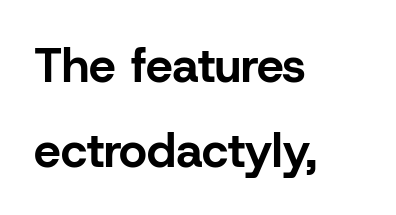
The image shows 48 px bold sans-serif type, upright; set left-aligned, line spacing 1.77x, normal letter spacing, not underlined; low stroke contrast and a medium x-height.
